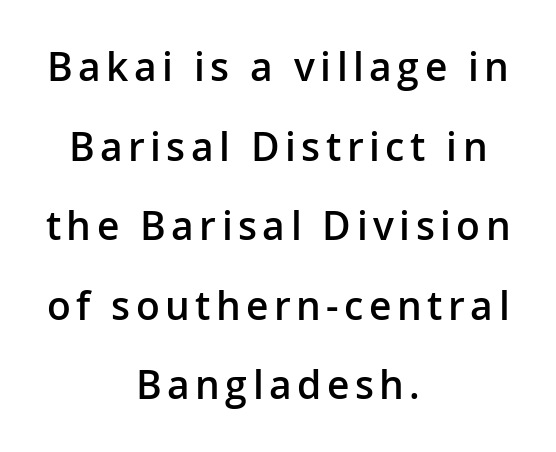
This rendering employs a face without finishing strokes, i.e., a sans-serif. I'd describe the lettering as semibold — firm but not a full bold. Proportional: the letters do not fall into vertical columns. Underlining? Definitely not there. Vertical strokes here are truly vertical. If you measured baseline to baseline, you'd find a long distance.
